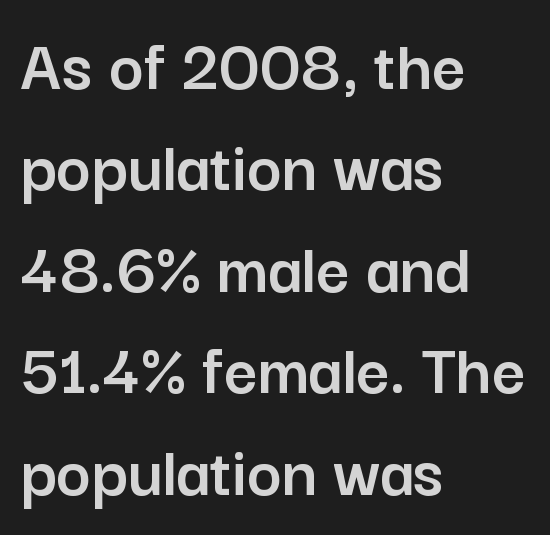
Q: Is the text italic (slanted)? A: No, it is upright.
Q: Is the typeface a serif or a sans-serif typeface? A: Sans-serif.
Q: Is the text underlined? A: No.
Q: How is the paragraph aligned? A: Left-aligned.
Q: Is the spacing between letters normal or unusually wide? A: Normal.
Q: Is the spacing between lines tight, normal or loose? A: Normal.
Q: Width (condensed, normal, or wide)? A: Normal.
Q: Stroke contrast? A: Low.
Q: x-height? A: Medium.
Q: Monospaced? A: No.
